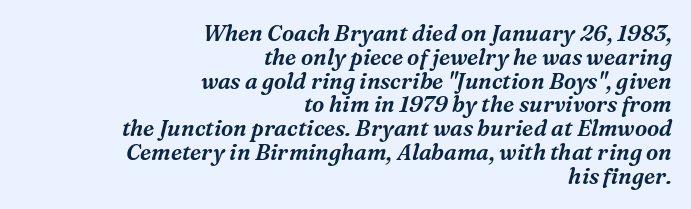
These lines stack with their right ends in a neat column. Descenders hang freely into open space. The line texture is even and compact thanks to regular tracking. Whoever set this chose condensed vertical rhythm over breathing room. The font's italic variant was chosen for this text.
